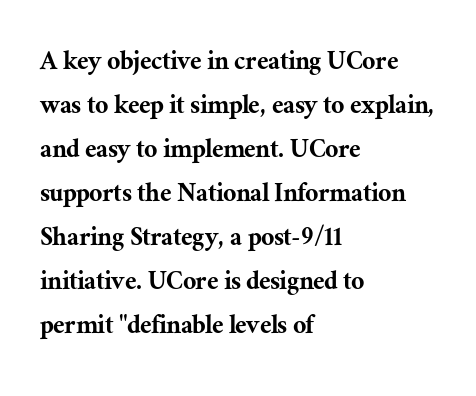
Q: Is the text italic (slanted)? A: No, it is upright.
Q: Is the typeface a serif or a sans-serif typeface? A: Serif.
Q: Is the text underlined? A: No.
Q: How is the paragraph aligned? A: Left-aligned.
Q: Is the spacing between letters normal or unusually wide? A: Normal.
Q: Is the spacing between lines tight, normal or loose? A: Normal.
Q: Width (condensed, normal, or wide)? A: Normal.
Q: Stroke contrast? A: Medium.
Q: x-height? A: Medium.
Q: Monospaced? A: No.
